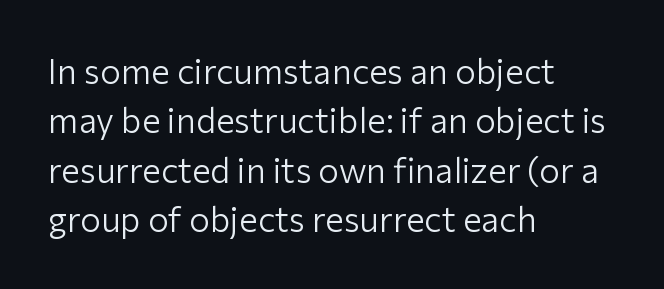
The image shows 35 px light sans-serif type, upright; set left-aligned, normal line spacing (1.41x), normal letter spacing, not underlined; low stroke contrast and a medium x-height.
